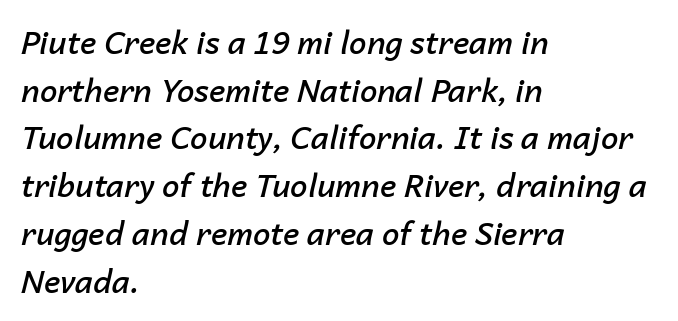
Q: Is the text bold? A: Semi-bold.
Q: Is the text italic (slanted)? A: Yes, it leans right by about 14 degrees.
Q: Is the text underlined? A: No.
Q: How is the paragraph aligned? A: Left-aligned.
Q: Is the spacing between letters normal or unusually wide? A: Normal.
Q: Is the spacing between lines tight, normal or loose? A: Normal.
Q: Width (condensed, normal, or wide)? A: Normal.
Q: Stroke contrast? A: Low.
Q: x-height? A: Medium.
Q: Monospaced? A: No.
